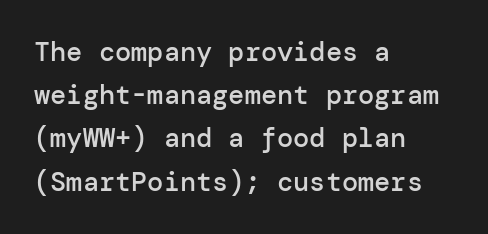
Q: Is the text bold? A: Semi-bold.
Q: Is the text italic (slanted)? A: No, it is upright.
Q: Is the text underlined? A: No.
Q: How is the paragraph aligned? A: Left-aligned.
Q: Is the spacing between letters normal or unusually wide? A: Normal.
Q: Is the spacing between lines tight, normal or loose? A: Normal.
